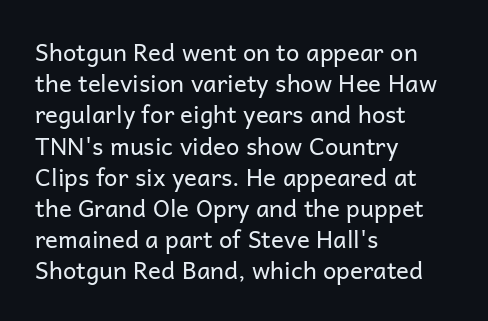
The ragged edge is on the right, which tells us the setting is flush left. The passage shown is not underscored anywhere. These lines were composed using upright roman letters. This sample uses plain, unmodified letter spacing. Reading down the column, the eye jumps a familiar distance to each next line.
